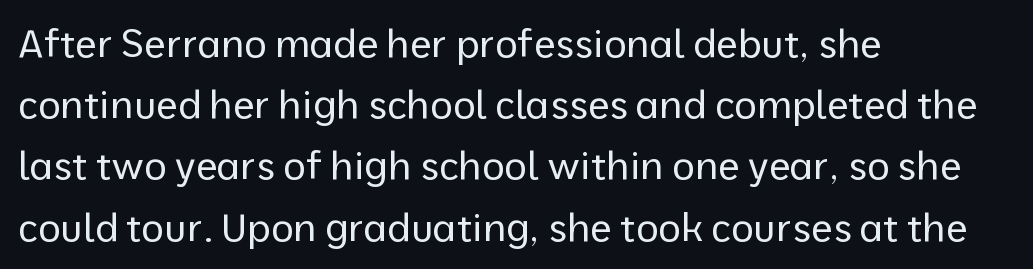
The image shows 39 px regular-weight sans-serif type, upright; set left-aligned, normal line spacing (1.57x), normal letter spacing, not underlined; low stroke contrast and a medium x-height.
